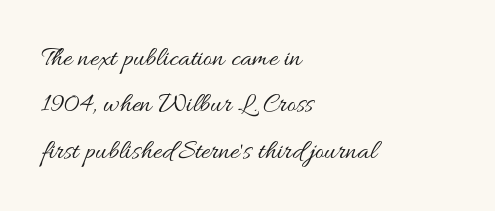
Q: Is the text bold? A: No.
Q: Is the text italic (slanted)? A: Yes.
Q: Is the text underlined? A: No.
Q: How is the paragraph aligned? A: Left-aligned.
Q: Is the spacing between letters normal or unusually wide? A: Normal.
Q: Is the spacing between lines tight, normal or loose? A: Normal.
Q: Width (condensed, normal, or wide)? A: Wide.
Q: Stroke contrast? A: Medium.
Q: x-height? A: Small.
Q: Monospaced? A: No.
